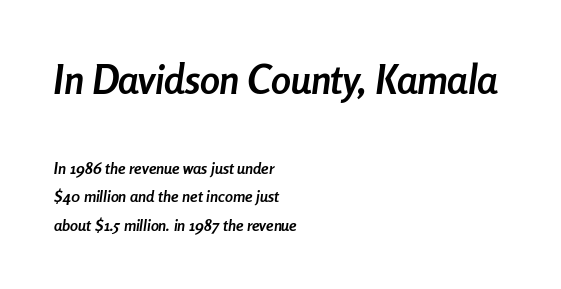
Tall strokes in this sample are angled rather than plumb. How heavy is the stroke? Heavy — this is a bold. Honestly, there is no underline to notice here at all. How are the letters spaced? Ordinarily, with no added tracking.
